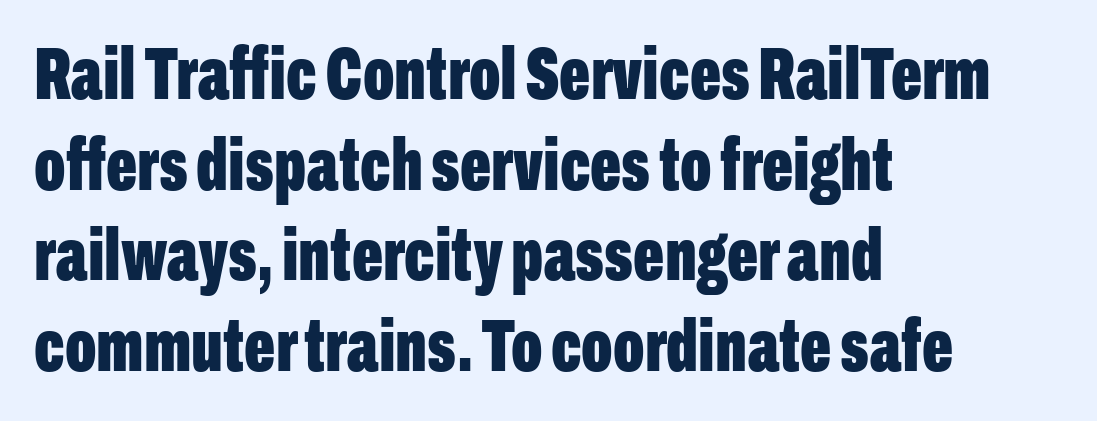
The image shows 73 px bold, condensed sans-serif type, upright; set left-aligned, line spacing 1.24x, normal letter spacing, not underlined; low stroke contrast and a medium x-height.
